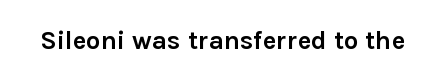
The image shows 26 px bold type, upright; set normal letter spacing, not underlined.
